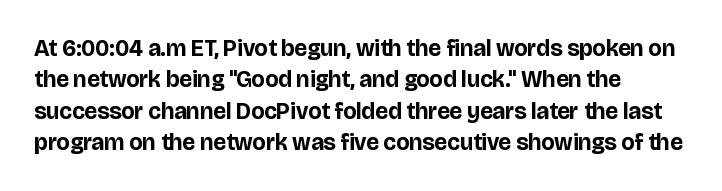
If you drew a line through each stem, it would be perfectly vertical. The face used here has the dense, thick strokes of a bold. All the whitespace from short lines collects on the right. Observe the ordinary spacing: letters are neighbours, not strangers. Rule under the text: the space is simply empty.
